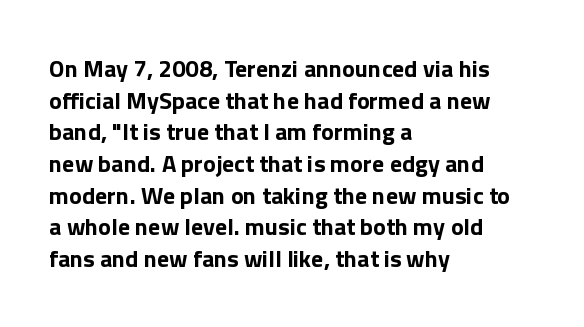
Q: Is the text bold? A: Yes.
Q: Is the text italic (slanted)? A: No, it is upright.
Q: Is the text underlined? A: No.
Q: How is the paragraph aligned? A: Left-aligned.
Q: Is the spacing between letters normal or unusually wide? A: Normal.
Q: Is the spacing between lines tight, normal or loose? A: Normal.
